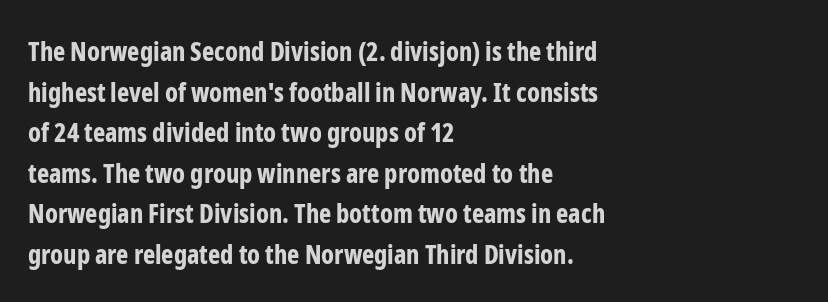
{"italic": "no", "bold": "yes", "underline": "no", "align": "left", "line_spacing": "normal", "line_spacing_ratio": 1.56, "letter_spacing": "normal", "letter_spacing_em": 0.0, "glyph_px": 26}
